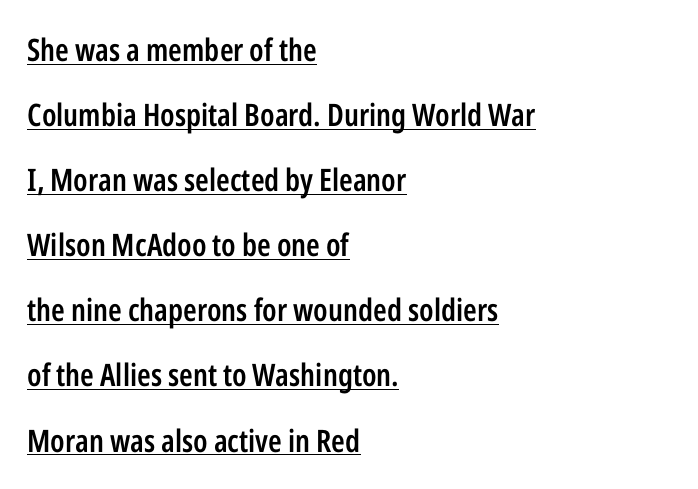
The typography opts for an upright posture over an oblique one. These lines are set flush left with a ragged right edge. Nobody touched the tracking dial on this one. The glyphs have the mass of a demibold cut, below bold.
